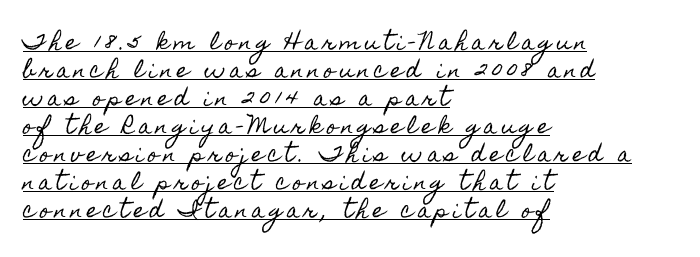
The image shows 20 px text type; set left-aligned, normal line spacing (1.4x), unusually wide letter spacing (+0.22 em), underlined.
